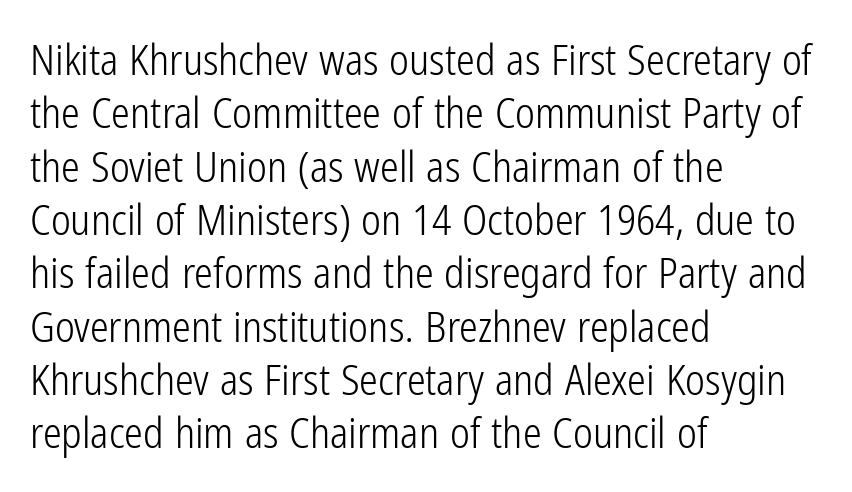
The words here are not underlined. Classification — sans serif. Visually the block forms a straight wall on the left and a jagged coastline on the right. Counters stay open thanks to moderate or lighter strokes.
